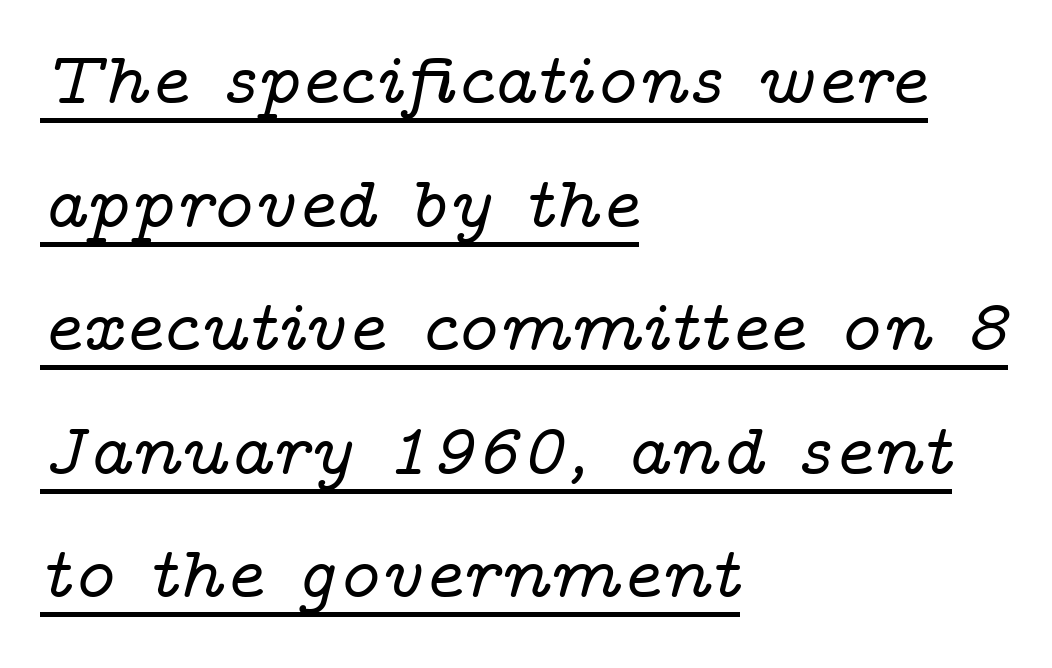
{"serif": "yes", "italic": "yes", "lean": "right", "slant_degrees": 14, "width": "wide", "stroke_contrast": "low", "x_height": "medium", "monospaced": "no", "underline": "yes", "align": "left", "line_spacing": "normal", "line_spacing_ratio": 1.67, "letter_spacing": "normal", "letter_spacing_em": 0.0, "glyph_px": 74}
